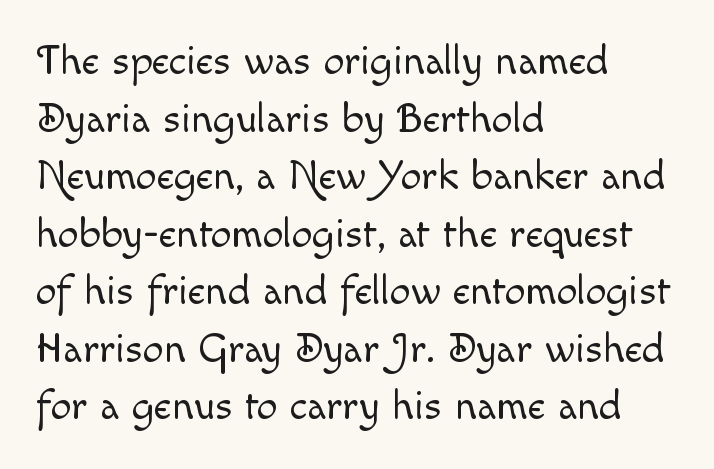
{"italic": "no", "bold": "no", "weight": "light", "width": "normal", "x_height": "small", "monospaced": "no", "underline": "no", "align": "left", "line_spacing": "normal", "line_spacing_ratio": 1.37, "letter_spacing": "normal", "letter_spacing_em": 0.0, "glyph_px": 42}
